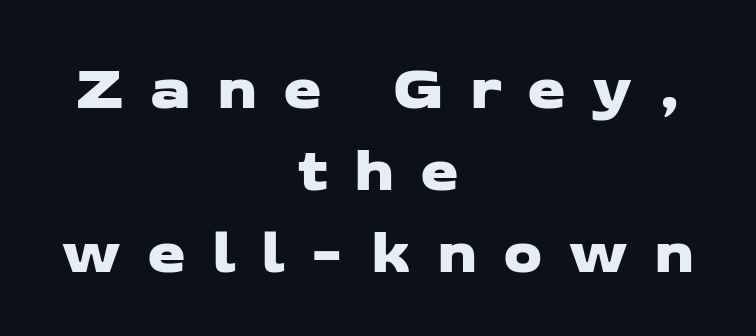
{"serif": "no", "width": "wide", "stroke_contrast": "low", "x_height": "medium", "monospaced": "no", "underline": "no", "align": "center", "line_spacing": "normal", "line_spacing_ratio": 1.32, "letter_spacing": "wide", "letter_spacing_em": 0.42, "glyph_px": 62}
